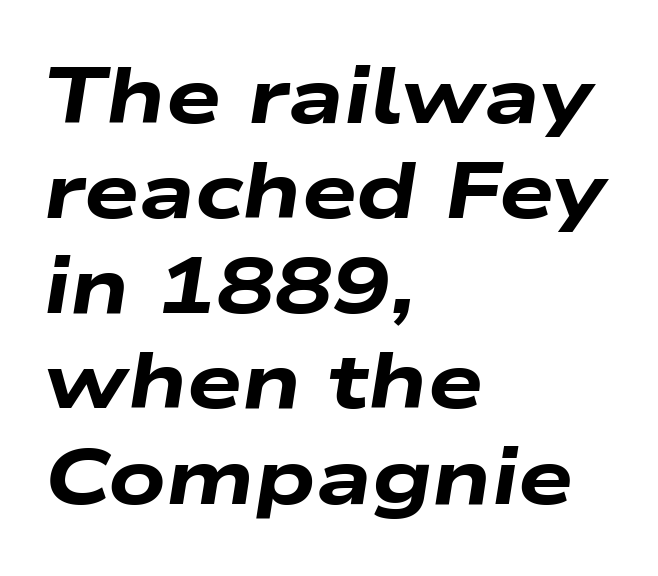
{"italic": "yes", "lean": "right", "slant_degrees": 9, "bold": "yes", "weight": "heavy", "width": "wide", "stroke_contrast": "low", "x_height": "medium", "monospaced": "no", "underline": "no", "align": "left", "line_spacing_ratio": 1.22, "letter_spacing": "normal", "letter_spacing_em": 0.0, "glyph_px": 78}
